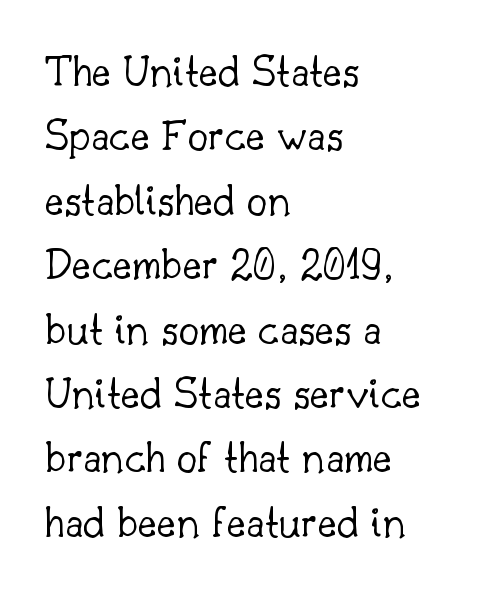
The image shows 46 px light type, upright; set left-aligned, normal line spacing (1.4x), normal letter spacing, not underlined; low stroke contrast and a small x-height.
